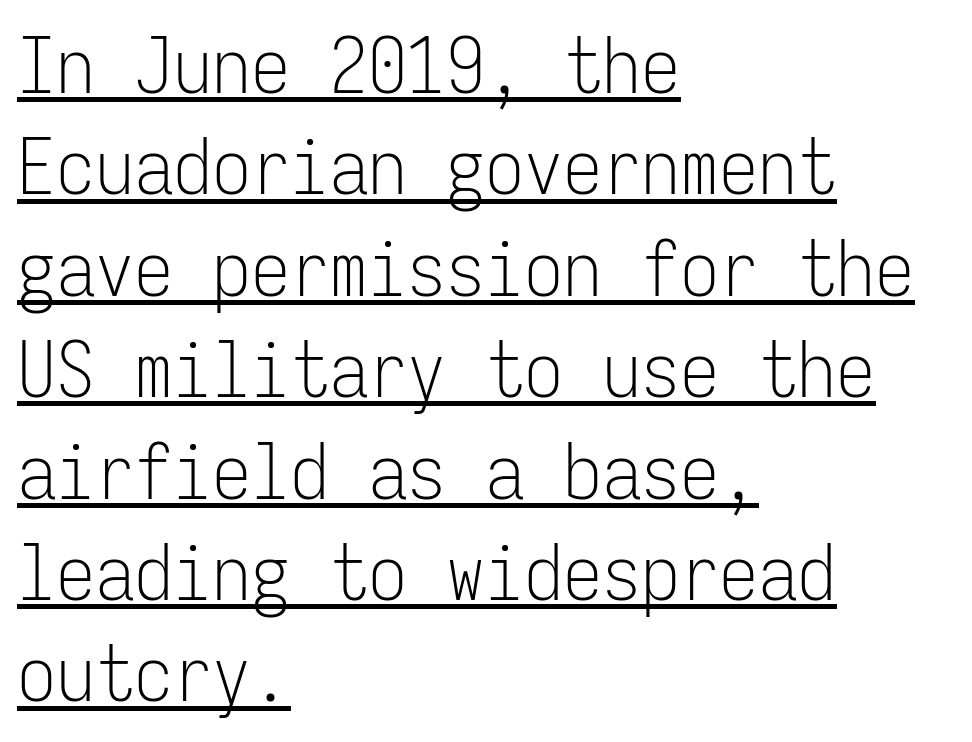
The weight tops out at a normal text grade. Line beginnings align vertically; line endings do not. Regarding serifs, this sample does without them. You can see a thin bar hugging the bottom of the glyphs. Regular leading.
